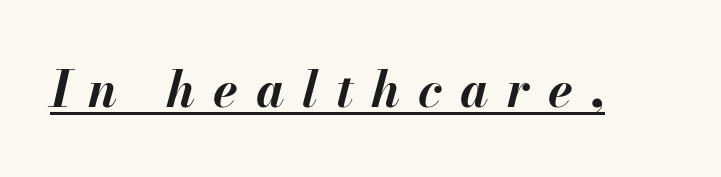
Here the designer chose a conventional face with non-uniform glyph widths. Each word looks stretched out because of the extra space between its letters. In terms of weight, the rendering is a true, heavy bold. Compared with ordinary roman type, these characters are visibly tilted.
